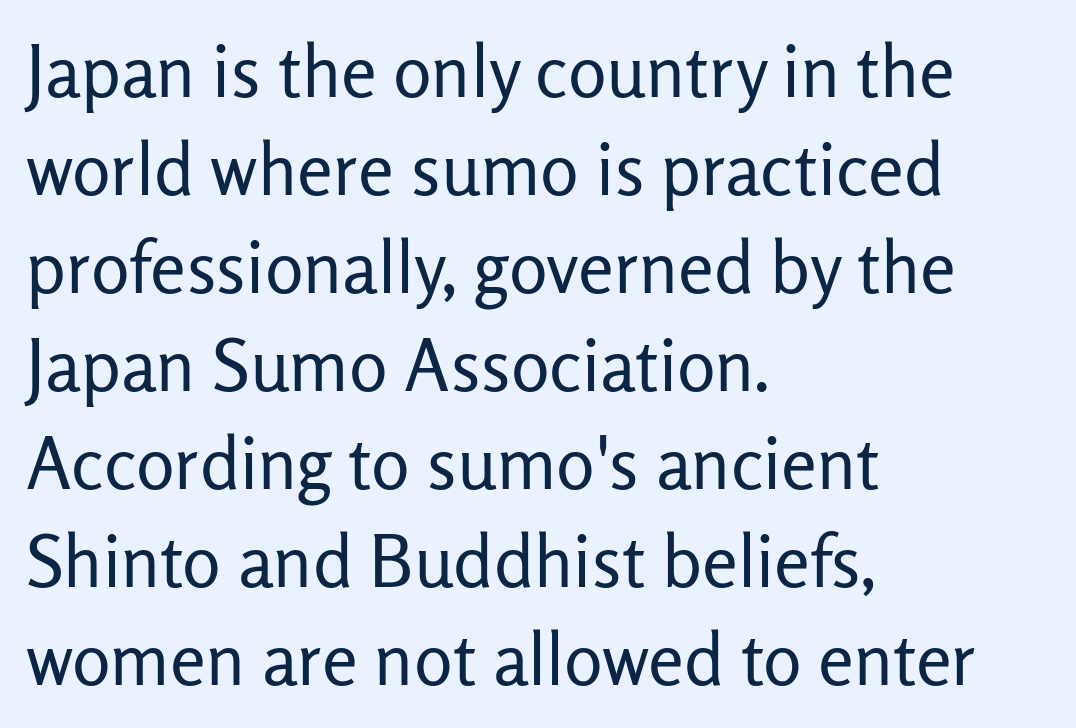
{"serif": "no", "italic": "no", "bold": "no", "weight": "regular", "width": "normal", "stroke_contrast": "low", "x_height": "medium", "monospaced": "no", "underline": "no", "align": "left", "line_spacing": "normal", "line_spacing_ratio": 1.36, "letter_spacing": "normal", "letter_spacing_em": 0.0, "glyph_px": 72}
